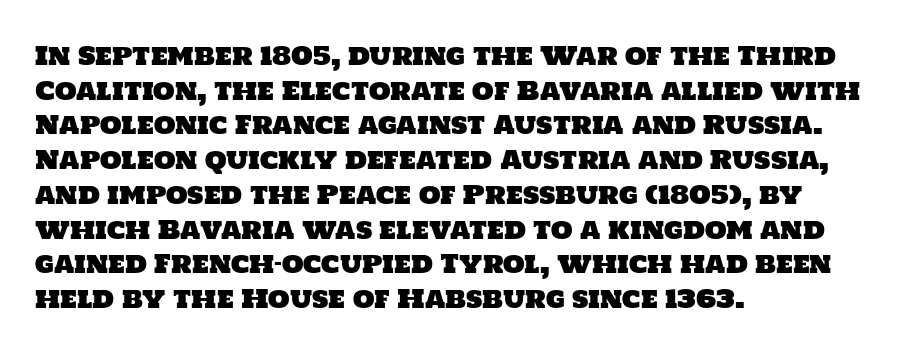
{"underline": "no", "align": "left", "line_spacing": "normal", "line_spacing_ratio": 1.39, "letter_spacing": "normal", "letter_spacing_em": 0.0, "glyph_px": 25}
